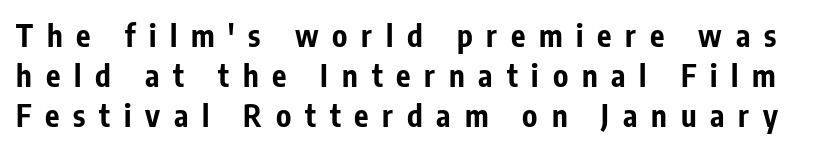
Q: Is the text bold? A: Yes.
Q: Is the text italic (slanted)? A: No, it is upright.
Q: Is the typeface a serif or a sans-serif typeface? A: Sans-serif.
Q: Is the text underlined? A: No.
Q: Is the spacing between letters normal or unusually wide? A: Unusually wide.
Q: Is the spacing between lines tight, normal or loose? A: Normal.
Q: Width (condensed, normal, or wide)? A: Condensed.
Q: Stroke contrast? A: Low.
Q: x-height? A: Medium.
Q: Monospaced? A: No.
